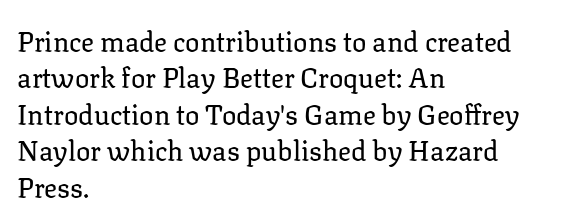
Q: Is the text bold? A: No.
Q: Is the text italic (slanted)? A: No, it is upright.
Q: Is the text underlined? A: No.
Q: How is the paragraph aligned? A: Left-aligned.
Q: Is the spacing between letters normal or unusually wide? A: Normal.
Q: Is the spacing between lines tight, normal or loose? A: Normal.
